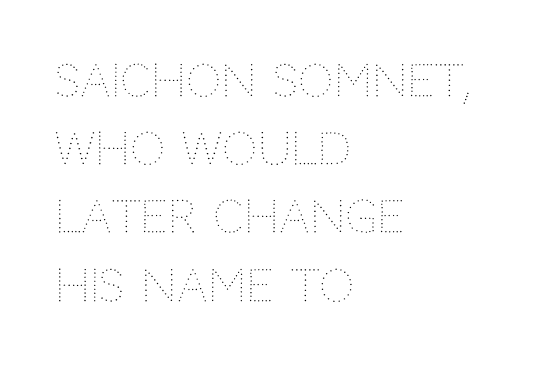
The image shows 44 px thin type, upright; set left-aligned, normal line spacing (1.55x), normal letter spacing, not underlined; medium stroke contrast and a large x-height.
